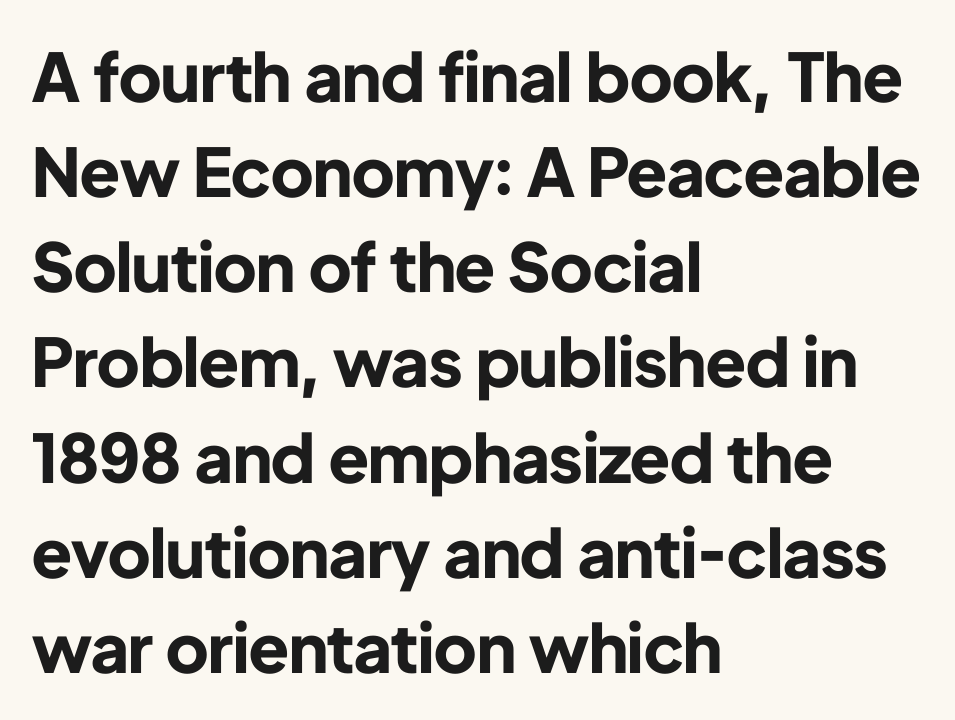
No extra tracking has been applied to these lines. Plain, unruled lines of type. The type family on display is of the sans-serif kind. Whoever set this chose a conventional vertical rhythm. This rendering uses left alignment, leaving the right contour irregular.
